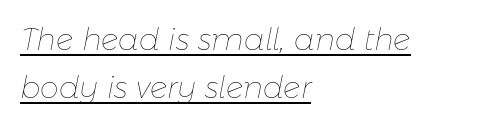
The axis of the letterforms is tilted away from vertical. Stroke thickness stays within the range of a standard reading face or lighter. The face used here is proportionally spaced, like ordinary book or web type. Layout note: lines flush left. Horizontal bands of white between lines are of average thickness.
